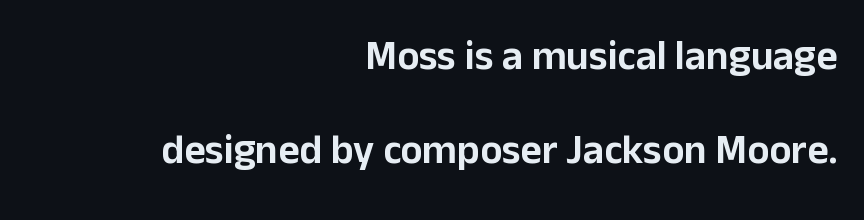
Q: Is the text italic (slanted)? A: No, it is upright.
Q: Is the typeface a serif or a sans-serif typeface? A: Sans-serif.
Q: Is the text underlined? A: No.
Q: How is the paragraph aligned? A: Right-aligned.
Q: Is the spacing between letters normal or unusually wide? A: Normal.
Q: Is the spacing between lines tight, normal or loose? A: Loose.
Q: Width (condensed, normal, or wide)? A: Normal.
Q: Stroke contrast? A: Low.
Q: x-height? A: Medium.
Q: Monospaced? A: No.
